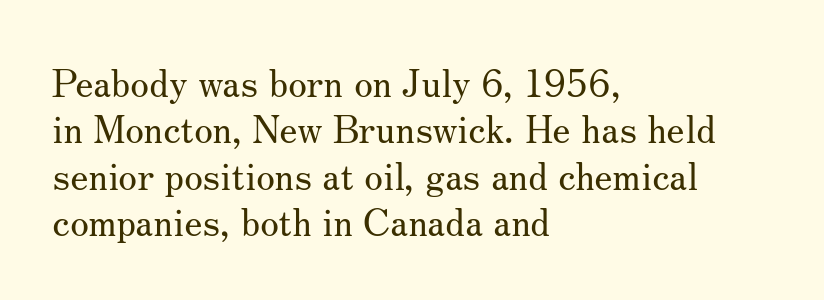
Underlining? Definitely not there. Each letter keeps its own natural width here, so spacing adapts to shape. Default kerning and tracking; the words read as compact shapes. Every row of glyphs begins at an identical x-position on the left. Counters stay open thanks to moderate or lighter strokes. Vertical strokes here are truly vertical.
